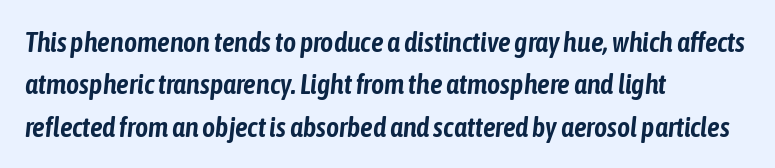
Tracking here is standard; glyphs follow each other at the usual distance. These lines are set flush left with a ragged right edge. Plain, unruled lines of type. You can tell it's italic because the verticals aren't actually vertical. These lines are rendered in a variable-pitch font. These lines sit exactly where default settings would place them.
